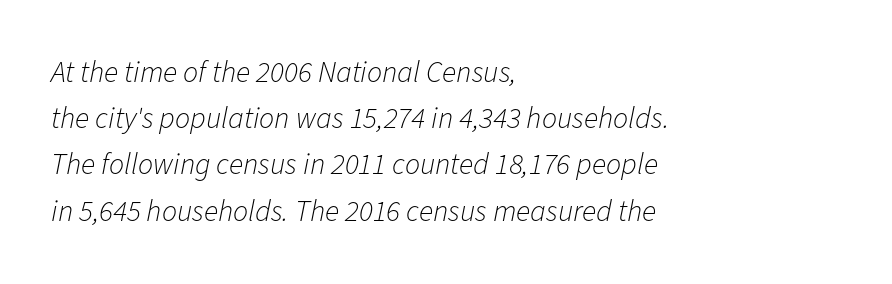
{"italic": "yes", "lean": "right", "slant_degrees": 11, "bold": "no", "weight": "light", "width": "normal", "stroke_contrast": "low", "x_height": "medium", "monospaced": "no", "underline": "no", "align": "left", "line_spacing": "normal", "line_spacing_ratio": 1.54, "letter_spacing": "normal", "letter_spacing_em": 0.0, "glyph_px": 30}
